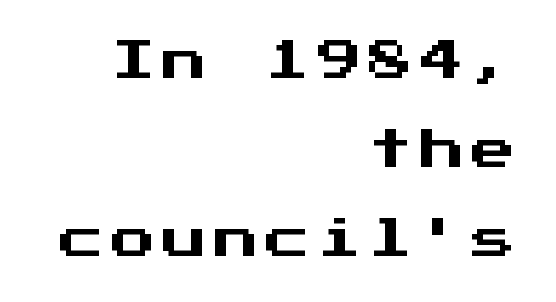
{"serif": "no", "italic": "no", "width": "normal", "stroke_contrast": "medium", "x_height": "medium", "monospaced": "yes", "underline": "no", "align": "right", "line_spacing": "loose", "line_spacing_ratio": 2.02, "glyph_px": 44}
